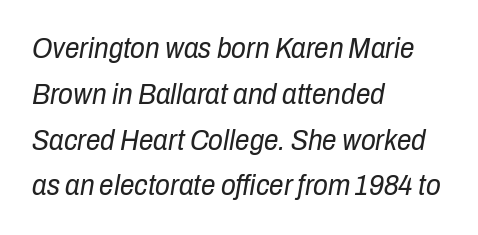
{"italic": "yes", "lean": "right", "slant_degrees": 10, "bold": "no", "weight": "regular", "width": "condensed", "stroke_contrast": "low", "x_height": "medium", "monospaced": "no", "underline": "no", "align": "left", "line_spacing": "normal", "line_spacing_ratio": 1.58, "letter_spacing": "normal", "letter_spacing_em": 0.0, "glyph_px": 29}
